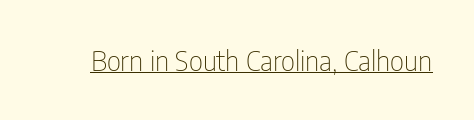
{"serif": "no", "italic": "no", "bold": "no", "weight": "thin", "width": "condensed", "stroke_contrast": "low", "x_height": "medium", "monospaced": "no", "underline": "yes", "letter_spacing": "normal", "letter_spacing_em": 0.0, "glyph_px": 28}
